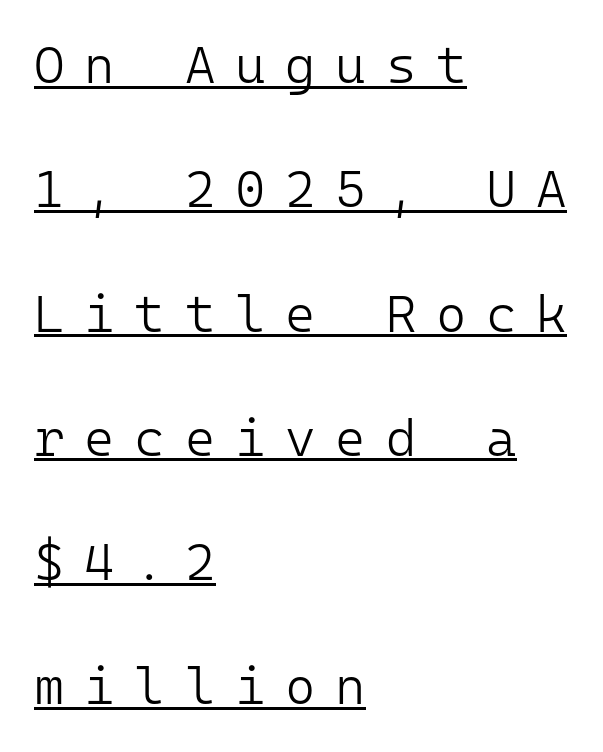
This is roman type, the default non-slanted kind. The face looks like a standard text weight, possibly lighter. In designer terms, the underline attribute is active on this setting. Here the designer chose a console-style face with uniform glyph widths. The vertical gap from one line to the next is large. The characters display no serif detailing; their extremities are plain.
